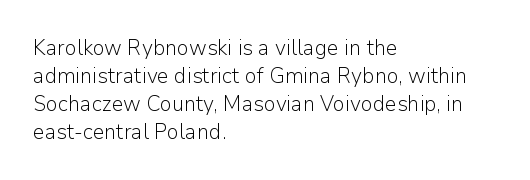
The image shows 21 px text type, upright; set left-aligned, normal line spacing (1.33x), normal letter spacing, not underlined.
